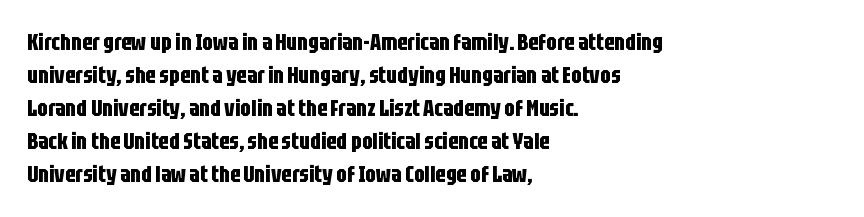
Q: Is the text bold? A: Yes.
Q: Is the text italic (slanted)? A: No, it is upright.
Q: Is the text underlined? A: No.
Q: How is the paragraph aligned? A: Left-aligned.
Q: Is the spacing between letters normal or unusually wide? A: Normal.
Q: Is the spacing between lines tight, normal or loose? A: Normal.
